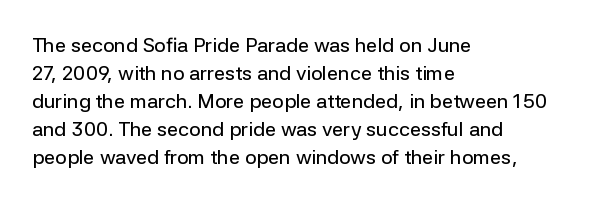
{"italic": "no", "underline": "no", "align": "left", "line_spacing": "normal", "line_spacing_ratio": 1.4, "letter_spacing": "normal", "letter_spacing_em": 0.0, "glyph_px": 20}
